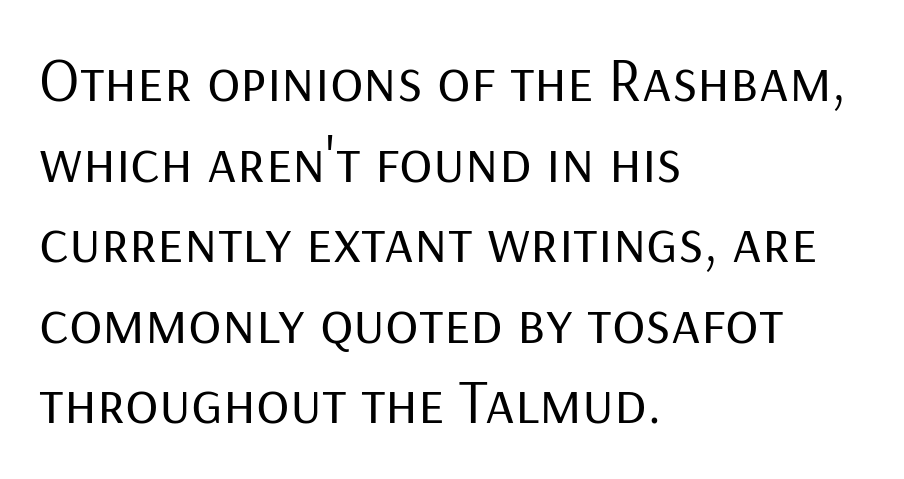
Q: Is the text bold? A: No.
Q: Is the text italic (slanted)? A: No, it is upright.
Q: Is the typeface a serif or a sans-serif typeface? A: Sans-serif.
Q: Is the text underlined? A: No.
Q: How is the paragraph aligned? A: Left-aligned.
Q: Is the spacing between letters normal or unusually wide? A: Normal.
Q: Is the spacing between lines tight, normal or loose? A: Normal.
Q: Width (condensed, normal, or wide)? A: Normal.
Q: Stroke contrast? A: Low.
Q: x-height? A: Medium.
Q: Monospaced? A: No.
